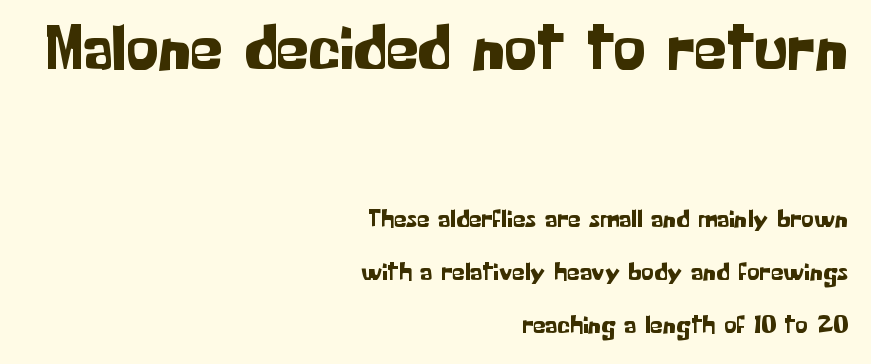
The image shows 65 px sans-serif type, upright; set right-aligned, loose line spacing (2.04x), normal letter spacing, not underlined; the first (top) block is 2.5x larger; low stroke contrast and a medium x-height.
